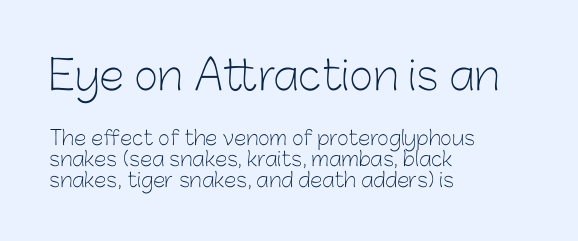
A quiet, ordinary-to-light weight characterises the typeface. The string is rendered with underlining switched off. A typesetter would call this zero additional tracking. The type sits square on the baseline with zero lean. The setting favours the left margin, as ordinary paragraphs usually do.
